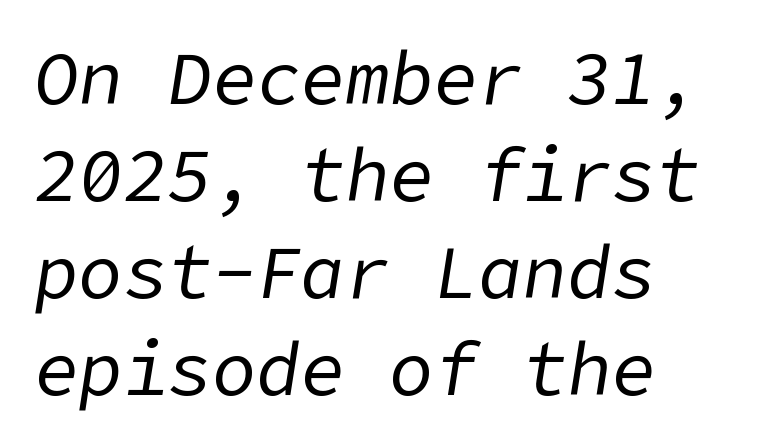
The image shows 74 px regular-weight type, italic (leaning right); set left-aligned, normal line spacing (1.31x), normal letter spacing, not underlined; low stroke contrast and a medium x-height.
